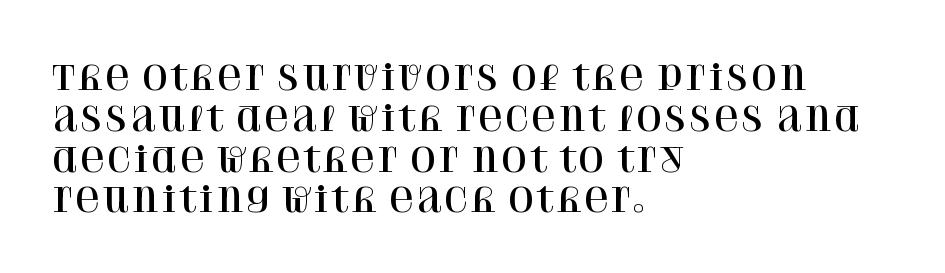
Has an underline been added? It has not. Serifs: yes, visible at the terminals of the letterforms. Think of a printed novel: that variable character pitch is what you see here. Spacing between characters is what you'd get straight out of the box.
